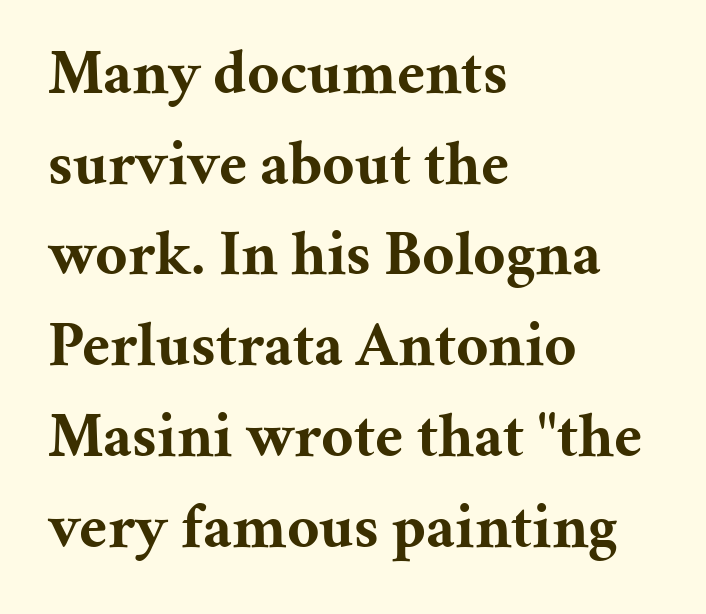
The image shows 63 px bold serif type, upright; set left-aligned, normal line spacing (1.44x), normal letter spacing, not underlined; medium stroke contrast and a medium x-height.
